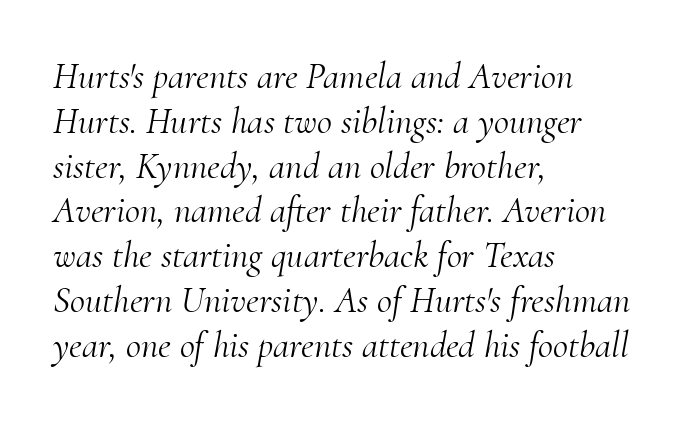
Standard letterfit; no display-style spreading of the glyphs. Each stroke keeps to a modest, everyday thickness or less. Looks like regular typesetting: each glyph gets only the width it needs. A student would call this left alignment; a typographer would say flush left, rag right.
